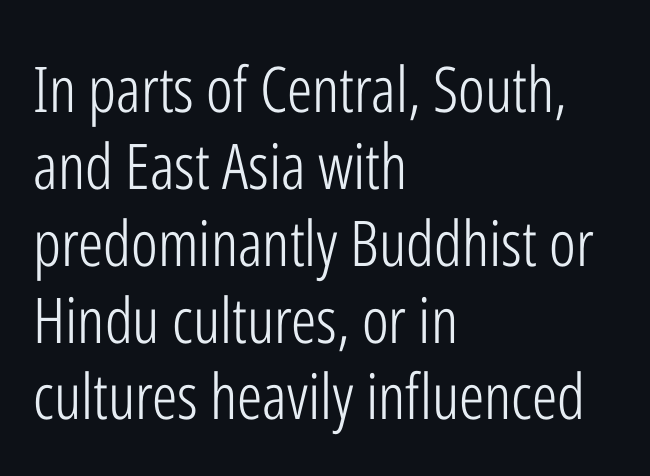
The image shows 63 px light, condensed sans-serif type, upright; set left-aligned, line spacing 1.22x, normal letter spacing, not underlined; low stroke contrast and a medium x-height.
